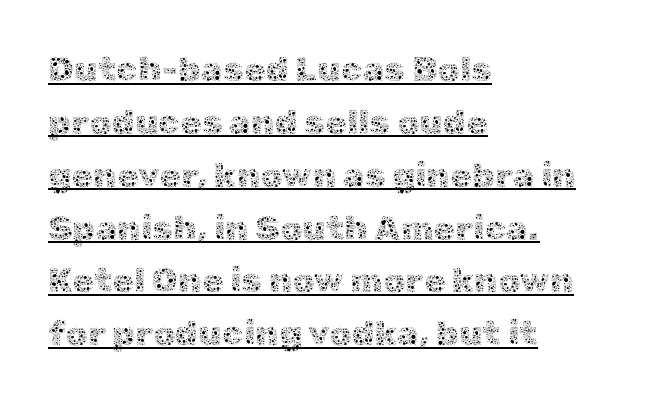
Q: Is the text bold? A: No.
Q: Is the text italic (slanted)? A: No, it is upright.
Q: Is the text underlined? A: Yes.
Q: How is the paragraph aligned? A: Left-aligned.
Q: Is the spacing between letters normal or unusually wide? A: Normal.
Q: Is the spacing between lines tight, normal or loose? A: Normal.
Q: Width (condensed, normal, or wide)? A: Normal.
Q: x-height? A: Medium.
Q: Monospaced? A: No.
